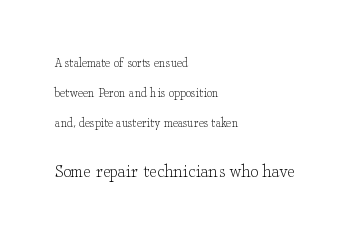
Q: Is the text bold? A: No.
Q: Is the text italic (slanted)? A: No, it is upright.
Q: Is the text underlined? A: No.
Q: How is the paragraph aligned? A: Left-aligned.
Q: Is the spacing between letters normal or unusually wide? A: Normal.
Q: Is the spacing between lines tight, normal or loose? A: Loose.
Q: Which block of text is set in a larger size, the first (top) or the second (bottom)? A: The second (bottom) one.
